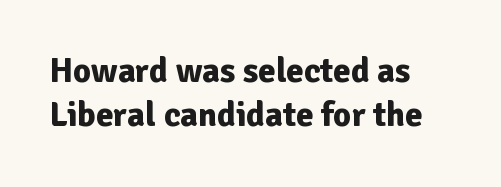
This sample uses plain, unmodified letter spacing. In terms of weight, the rendering is a true, heavy bold. Has an underline been added? It has not. Characters remain perfectly vertical along every line.
